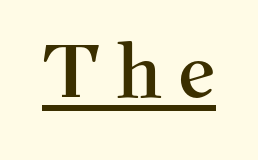
Looks like regular typesetting: each glyph gets only the width it needs. Does the type have serifs? Yes, each stem ends in a small foot. Each line of the rendering has a horizontal stroke beneath the glyphs. When letters stand straight like this, we call the style roman or upright.
